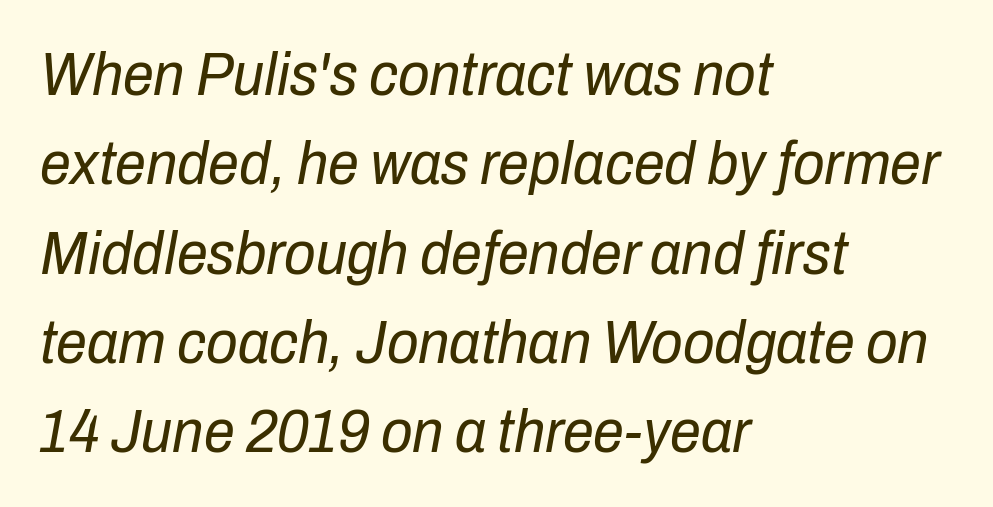
Horizontally, the lines are justified to the leading edge only. Just letters on the line, the space beneath them empty. Spacing verdict: proportional, widths tailored to each character. Reading down the column, the eye jumps a familiar distance to each next line. Caption: standard tracking, unaltered. These glyphs show unthickened strokes, regular width or finer.
